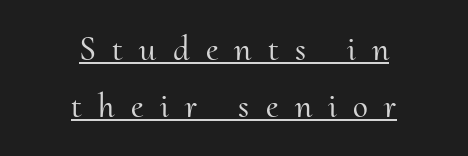
Compared with typical body copy, the letter spacing here is much looser. Short and long lines alike share a common midpoint. Every word sits above its own underline. The axis of the letterforms is exactly vertical. The vertical gap from one line to the next is medium. Font category for this specimen: serif.
